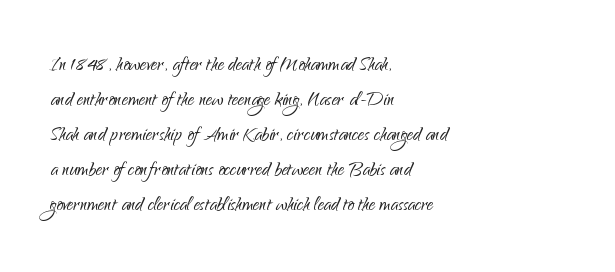
Q: Is the text bold? A: No.
Q: Is the text italic (slanted)? A: Yes.
Q: Is the text underlined? A: No.
Q: How is the paragraph aligned? A: Left-aligned.
Q: Is the spacing between letters normal or unusually wide? A: Normal.
Q: Is the spacing between lines tight, normal or loose? A: Normal.
